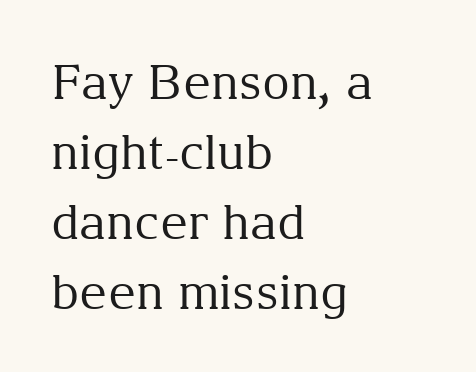
Descenders are the only things crossing below the line. Is this a fixed-width face? No — the glyphs have proportional, varying widths. A quiet, ordinary-to-light weight characterises the typeface. These lines stack with their left ends in a neat column.
